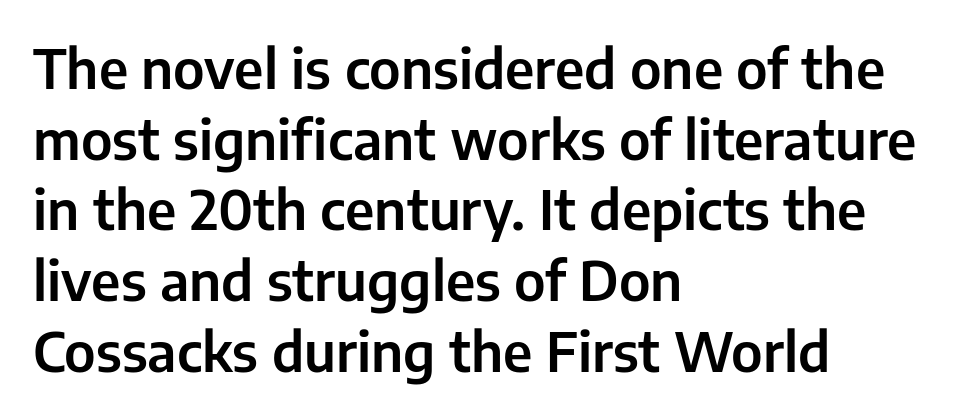
Font category for this specimen: sans-serif. Ascenders rise straight up at ninety degrees. The foot of each line stays bare and open. The face used here is rendered with its standard letterfit. Each line starts at the same left margin while the right side varies.
